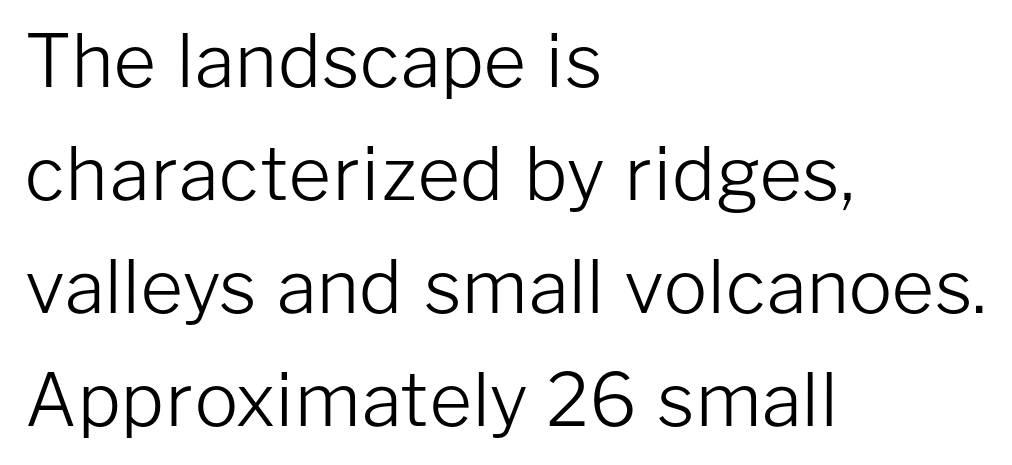
The image shows 73 px light sans-serif type, upright; set left-aligned, normal line spacing (1.55x), normal letter spacing, not underlined; low stroke contrast and a medium x-height.
